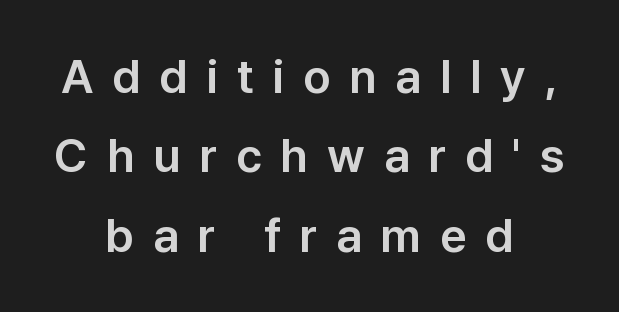
Q: Is the text italic (slanted)? A: No, it is upright.
Q: Is the typeface a serif or a sans-serif typeface? A: Sans-serif.
Q: Is the text underlined? A: No.
Q: How is the paragraph aligned? A: Centered.
Q: Is the spacing between letters normal or unusually wide? A: Unusually wide.
Q: Is the spacing between lines tight, normal or loose? A: Normal.
Q: Width (condensed, normal, or wide)? A: Normal.
Q: Stroke contrast? A: Low.
Q: x-height? A: Medium.
Q: Monospaced? A: No.
